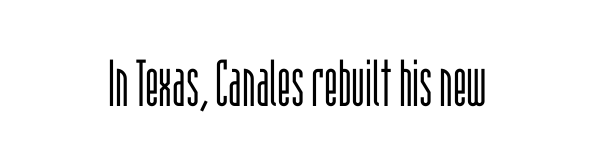
{"serif": "no", "italic": "no", "bold": "no", "weight": "light", "width": "condensed", "stroke_contrast": "low", "x_height": "large", "monospaced": "no", "underline": "no", "letter_spacing": "normal", "letter_spacing_em": 0.0, "glyph_px": 65}
